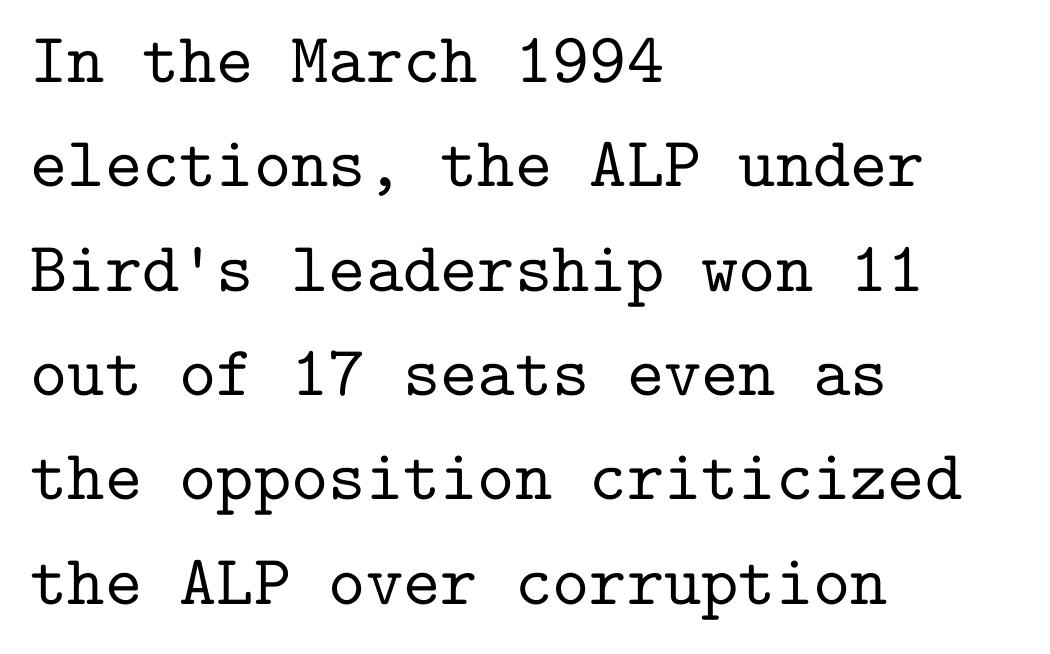
{"serif": "yes", "italic": "no", "width": "normal", "stroke_contrast": "low", "x_height": "medium", "monospaced": "yes", "underline": "no", "align": "left", "line_spacing": "normal", "line_spacing_ratio": 1.47, "letter_spacing": "normal", "letter_spacing_em": 0.0, "glyph_px": 71}
